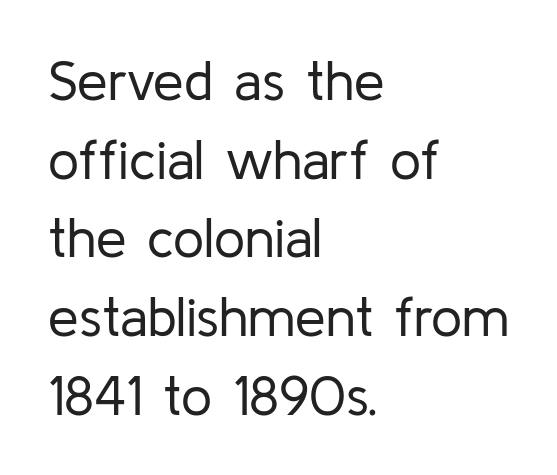
{"serif": "no", "italic": "no", "bold": "no", "weight": "regular", "width": "normal", "stroke_contrast": "low", "x_height": "medium", "monospaced": "no", "underline": "no", "align": "left", "line_spacing": "normal", "line_spacing_ratio": 1.43, "letter_spacing": "normal", "letter_spacing_em": 0.0, "glyph_px": 55}
